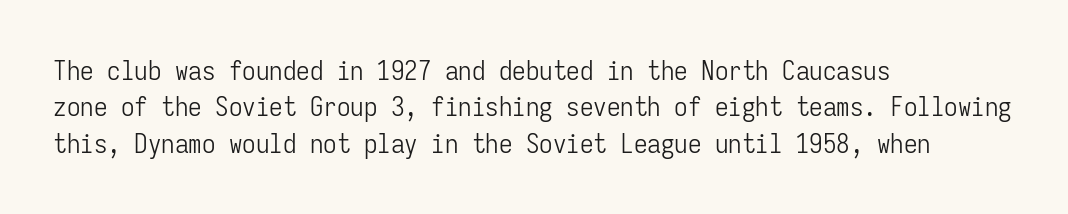
Q: Is the text bold? A: No.
Q: Is the text italic (slanted)? A: No, it is upright.
Q: Is the text underlined? A: No.
Q: How is the paragraph aligned? A: Left-aligned.
Q: Is the spacing between letters normal or unusually wide? A: Normal.
Q: Is the spacing between lines tight, normal or loose? A: Normal.
